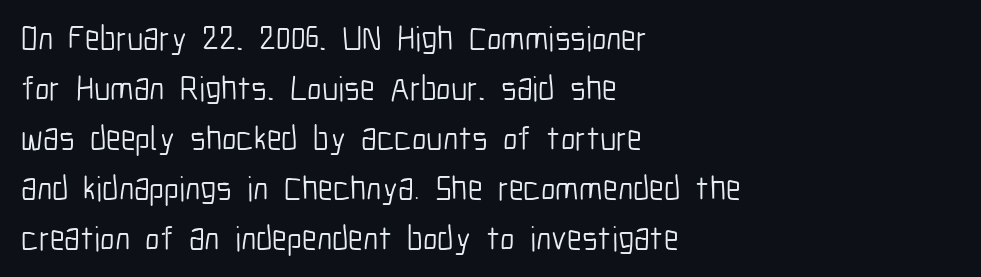
Letters have the restrained weight of plain body copy at most. The line-height multiplier appears to be the usual default. A typesetter would call this proportional, since set widths differ per character. The space beneath each line is pristine and unruled. The compositor pushed each line to the left boundary. Does the lettering tilt? It doesn't — this is upright.
